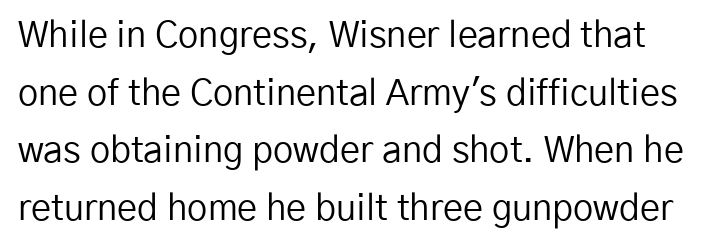
The image shows 36 px regular-weight sans-serif type, upright; set normal line spacing (1.6x), normal letter spacing, not underlined; low stroke contrast and a medium x-height.
